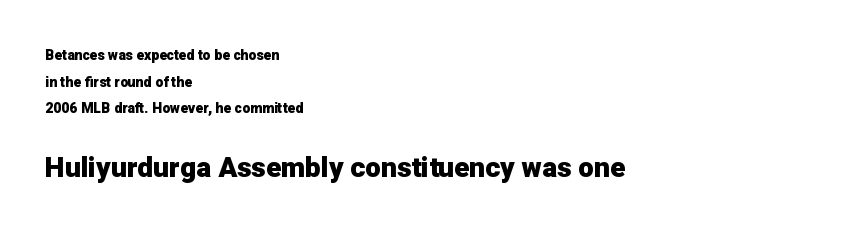
Q: Is the text bold? A: Yes.
Q: Is the text italic (slanted)? A: No, it is upright.
Q: Is the typeface a serif or a sans-serif typeface? A: Sans-serif.
Q: Is the text underlined? A: No.
Q: How is the paragraph aligned? A: Left-aligned.
Q: Is the spacing between letters normal or unusually wide? A: Normal.
Q: Is the spacing between lines tight, normal or loose? A: Loose.
Q: Which block of text is set in a larger size, the first (top) or the second (bottom)? A: The second (bottom) one.
Q: Width (condensed, normal, or wide)? A: Normal.
Q: Stroke contrast? A: Low.
Q: x-height? A: Medium.
Q: Monospaced? A: No.
